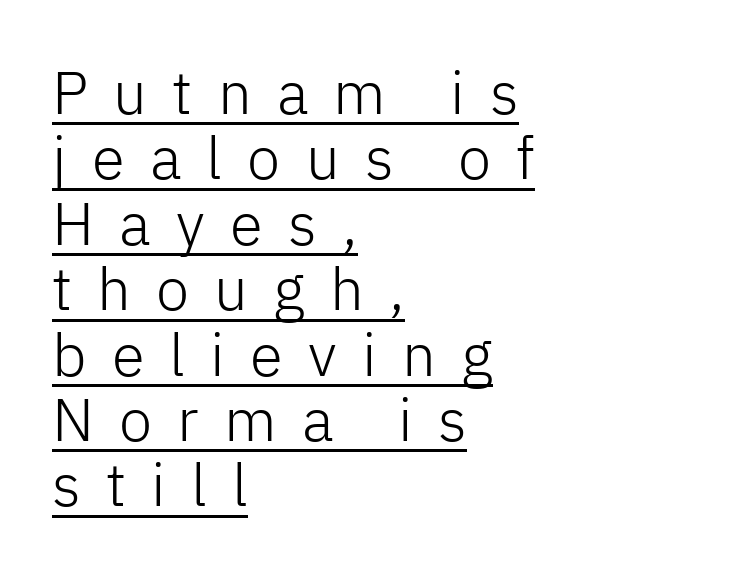
{"serif": "no", "italic": "no", "bold": "no", "weight": "light", "width": "normal", "stroke_contrast": "low", "x_height": "medium", "monospaced": "no", "underline": "yes", "align": "left", "line_spacing": "tight", "line_spacing_ratio": 1.09, "letter_spacing": "wide", "letter_spacing_em": 0.42, "glyph_px": 60}
